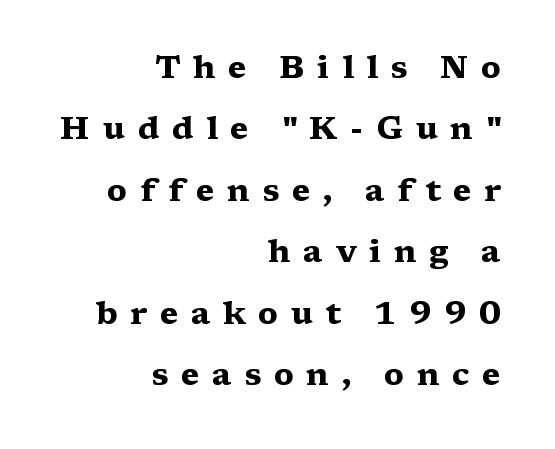
The image shows 32 px heavy, wide serif type, upright; set right-aligned, loose line spacing (1.92x), unusually wide letter spacing (+0.39 em), not underlined; medium stroke contrast and a medium x-height.
